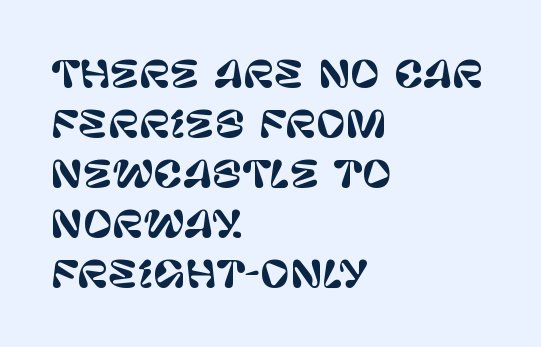
The image shows 36 px sans-serif type; set left-aligned, normal line spacing (1.39x), normal letter spacing, not underlined; low stroke contrast and a large x-height.
